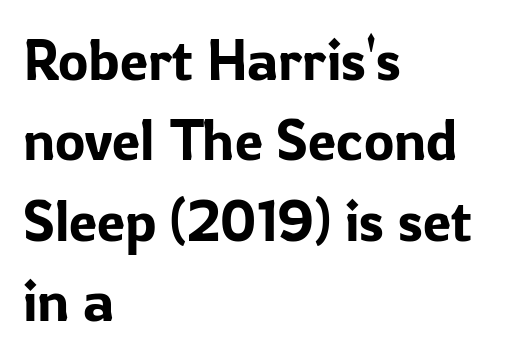
The image shows 57 px sans-serif type, upright; set left-aligned, normal line spacing (1.41x), normal letter spacing, not underlined; low stroke contrast and a medium x-height.
